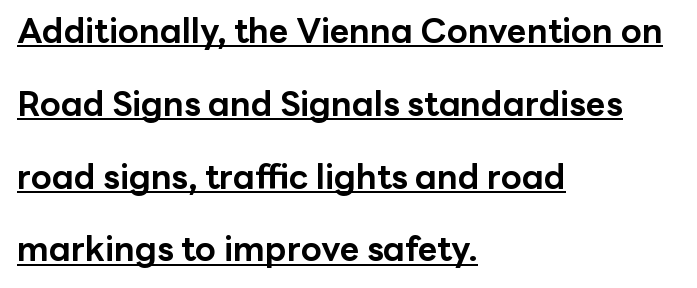
{"serif": "no", "italic": "no", "bold": "yes", "weight": "bold", "width": "normal", "stroke_contrast": "low", "x_height": "medium", "monospaced": "no", "underline": "yes", "align": "left", "line_spacing": "loose", "line_spacing_ratio": 2.14, "letter_spacing": "normal", "letter_spacing_em": 0.0, "glyph_px": 34}
